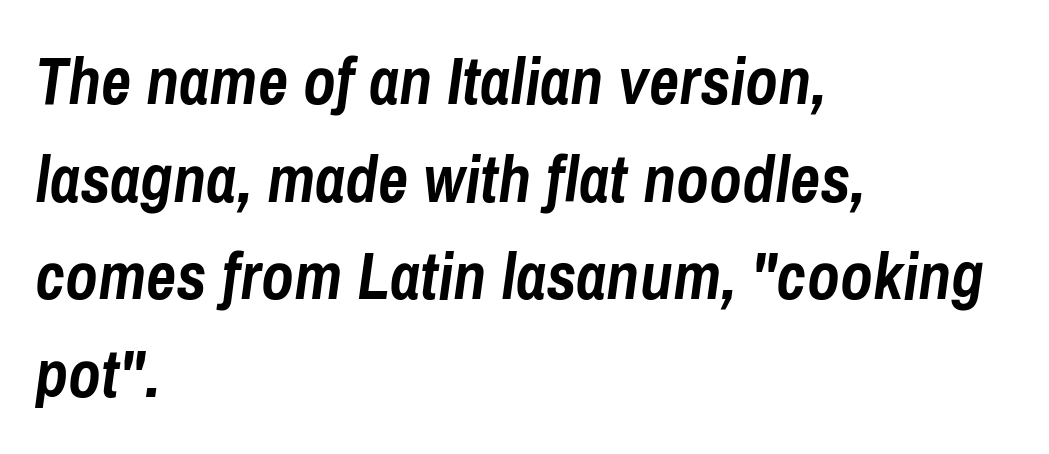
The image shows 66 px semibold, condensed type, italic (leaning right); set left-aligned, normal line spacing (1.48x), normal letter spacing, not underlined; low stroke contrast and a medium x-height.
